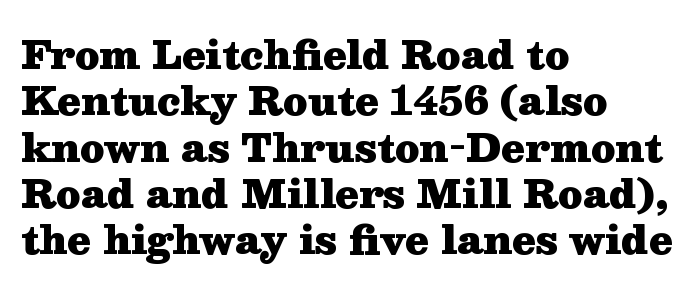
Q: Is the text bold? A: Yes.
Q: Is the text italic (slanted)? A: No, it is upright.
Q: Is the typeface a serif or a sans-serif typeface? A: Serif.
Q: Is the text underlined? A: No.
Q: How is the paragraph aligned? A: Left-aligned.
Q: Is the spacing between letters normal or unusually wide? A: Normal.
Q: Width (condensed, normal, or wide)? A: Wide.
Q: Stroke contrast? A: Medium.
Q: x-height? A: Medium.
Q: Monospaced? A: No.
